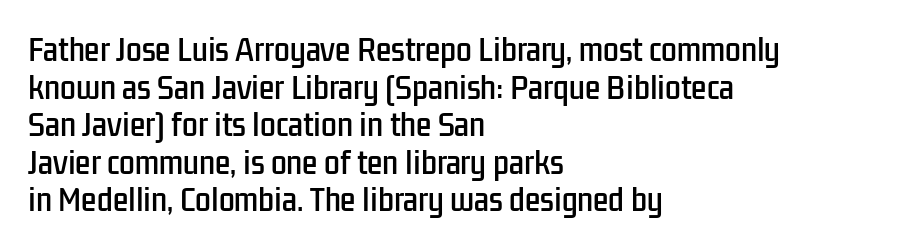
Q: Is the text italic (slanted)? A: No, it is upright.
Q: Is the typeface a serif or a sans-serif typeface? A: Sans-serif.
Q: Is the text underlined? A: No.
Q: How is the paragraph aligned? A: Left-aligned.
Q: Is the spacing between letters normal or unusually wide? A: Normal.
Q: Is the spacing between lines tight, normal or loose? A: Normal.
Q: Width (condensed, normal, or wide)? A: Condensed.
Q: Stroke contrast? A: Low.
Q: x-height? A: Medium.
Q: Monospaced? A: No.
